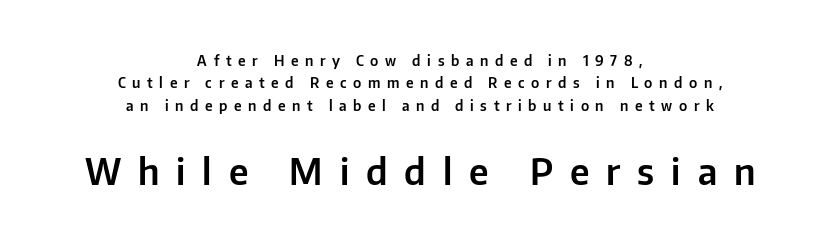
Compared with typical body copy, the letter spacing here is much looser. Note the varied advance widths — an 'i' is clearly narrower than an 'm'. Where is the straight margin? There isn't one; the lines are centered. Look at the bottom of the vertical strokes: they stop flat, with no serifs.
